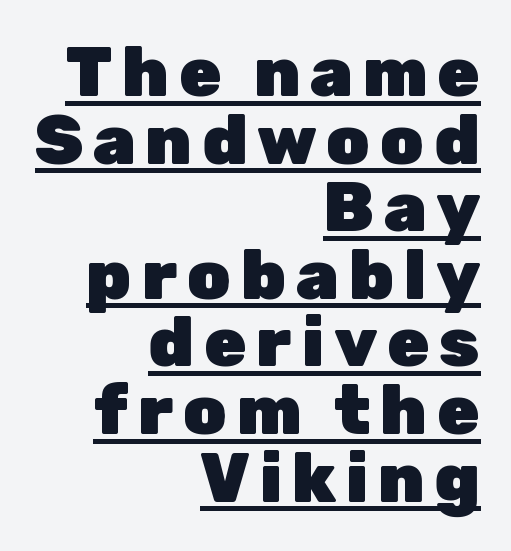
The image shows 69 px heavy sans-serif type, upright; set right-aligned, tight line spacing (0.98x), underlined; low stroke contrast and a medium x-height.
